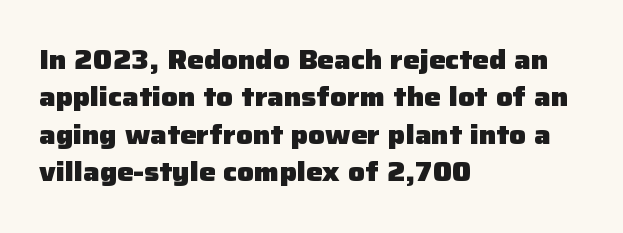
The image shows 26 px bold type, upright; set left-aligned, normal line spacing (1.44x), normal letter spacing, not underlined.
